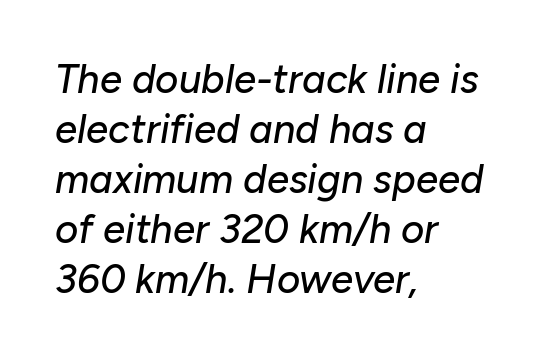
Q: Is the text italic (slanted)? A: Yes, it leans right by about 10 degrees.
Q: Is the text underlined? A: No.
Q: How is the paragraph aligned? A: Left-aligned.
Q: Is the spacing between letters normal or unusually wide? A: Normal.
Q: Is the spacing between lines tight, normal or loose? A: Normal.
Q: Width (condensed, normal, or wide)? A: Normal.
Q: Stroke contrast? A: Low.
Q: x-height? A: Medium.
Q: Monospaced? A: No.
